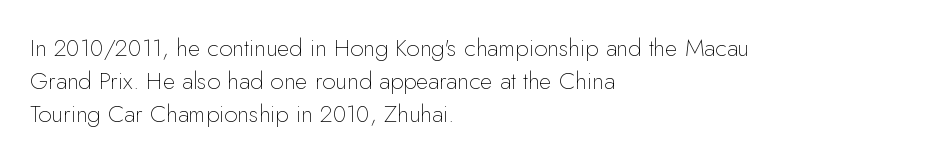
Q: Is the text bold? A: No.
Q: Is the text italic (slanted)? A: No, it is upright.
Q: Is the text underlined? A: No.
Q: How is the paragraph aligned? A: Left-aligned.
Q: Is the spacing between letters normal or unusually wide? A: Normal.
Q: Is the spacing between lines tight, normal or loose? A: Normal.
